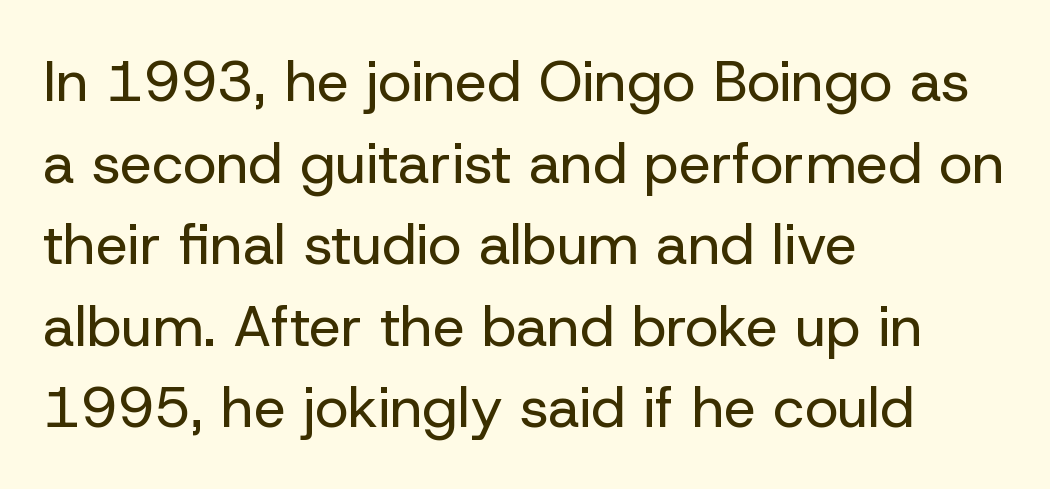
{"serif": "no", "italic": "no", "bold": "no", "weight": "regular", "width": "normal", "stroke_contrast": "low", "x_height": "medium", "monospaced": "no", "underline": "no", "align": "left", "line_spacing": "normal", "line_spacing_ratio": 1.43, "letter_spacing": "normal", "letter_spacing_em": 0.0, "glyph_px": 57}
